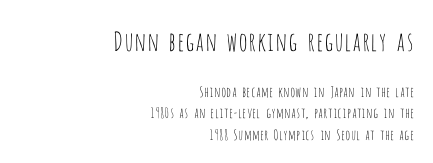
Q: Is the text bold? A: No.
Q: Is the text italic (slanted)? A: No, it is upright.
Q: Is the text underlined? A: No.
Q: How is the paragraph aligned? A: Right-aligned.
Q: Is the spacing between letters normal or unusually wide? A: Normal.
Q: Is the spacing between lines tight, normal or loose? A: Normal.
Q: Which block of text is set in a larger size, the first (top) or the second (bottom)? A: The first (top) one.
